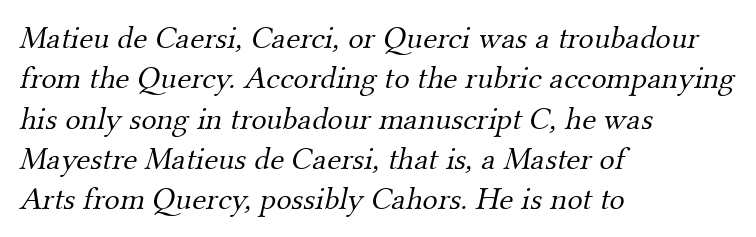
Q: Is the text bold? A: No.
Q: Is the typeface a serif or a sans-serif typeface? A: Serif.
Q: Is the text underlined? A: No.
Q: How is the paragraph aligned? A: Left-aligned.
Q: Is the spacing between letters normal or unusually wide? A: Normal.
Q: Is the spacing between lines tight, normal or loose? A: Normal.
Q: Width (condensed, normal, or wide)? A: Normal.
Q: Stroke contrast? A: Medium.
Q: x-height? A: Small.
Q: Monospaced? A: No.
